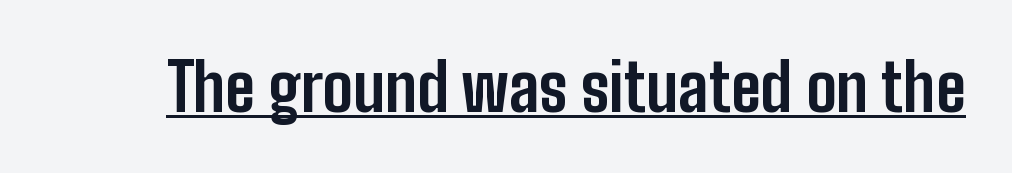
{"serif": "no", "italic": "no", "bold": "yes", "weight": "bold", "width": "condensed", "stroke_contrast": "low", "x_height": "medium", "monospaced": "no", "underline": "yes", "letter_spacing": "normal", "letter_spacing_em": 0.0, "glyph_px": 65}
